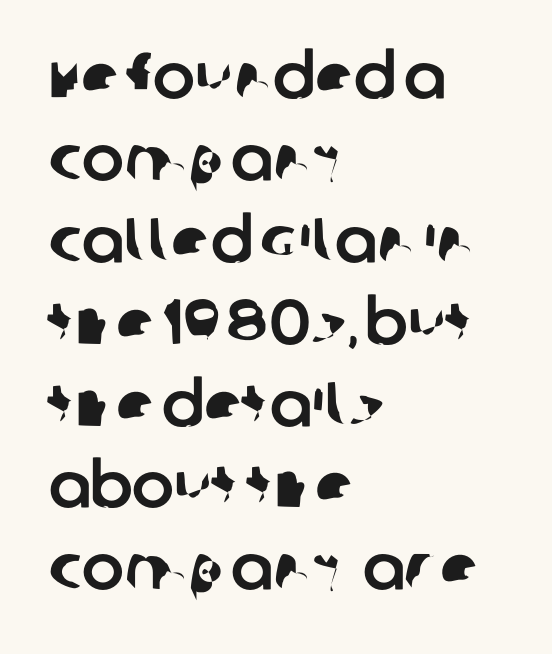
Q: Is the typeface a serif or a sans-serif typeface? A: Sans-serif.
Q: Is the text underlined? A: No.
Q: How is the paragraph aligned? A: Left-aligned.
Q: Is the spacing between letters normal or unusually wide? A: Normal.
Q: Is the spacing between lines tight, normal or loose? A: Normal.
Q: Width (condensed, normal, or wide)? A: Normal.
Q: Stroke contrast? A: Low.
Q: x-height? A: Large.
Q: Monospaced? A: No.
